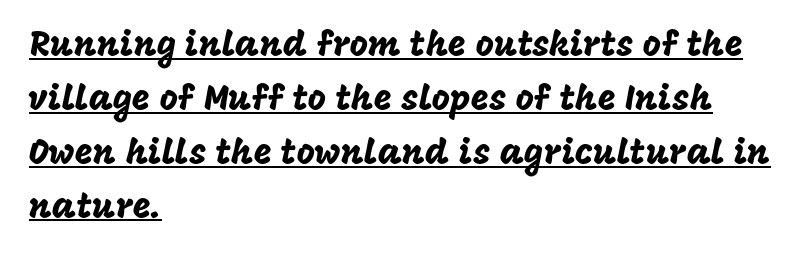
Q: Is the text italic (slanted)? A: Yes.
Q: Is the typeface a serif or a sans-serif typeface? A: Sans-serif.
Q: Is the text underlined? A: Yes.
Q: How is the paragraph aligned? A: Left-aligned.
Q: Is the spacing between letters normal or unusually wide? A: Normal.
Q: Is the spacing between lines tight, normal or loose? A: Normal.
Q: Width (condensed, normal, or wide)? A: Normal.
Q: Stroke contrast? A: Low.
Q: x-height? A: Large.
Q: Monospaced? A: No.
